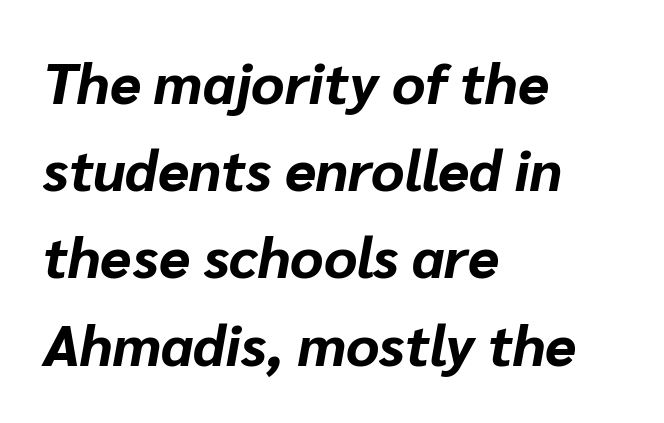
Q: Is the text bold? A: Yes.
Q: Is the text italic (slanted)? A: Yes, it leans right by about 10 degrees.
Q: Is the text underlined? A: No.
Q: How is the paragraph aligned? A: Left-aligned.
Q: Is the spacing between letters normal or unusually wide? A: Normal.
Q: Is the spacing between lines tight, normal or loose? A: Normal.
Q: Width (condensed, normal, or wide)? A: Normal.
Q: Stroke contrast? A: Low.
Q: x-height? A: Medium.
Q: Monospaced? A: No.
